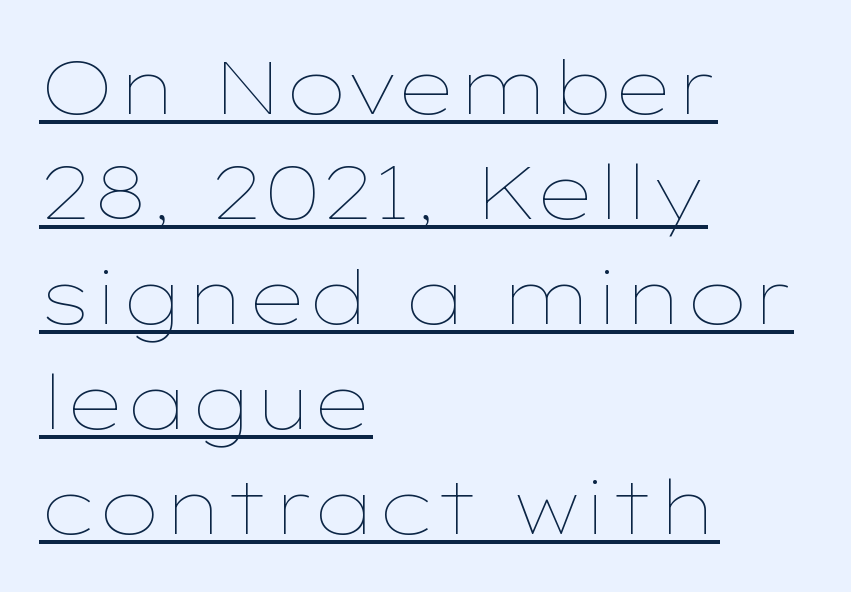
Tracking value appears to be zero — textbook default spacing. Looks like regular typesetting: each glyph gets only the width it needs. Horizontal alignment here is leftward, the default for most running prose. How would I describe the line gaps? Plain and ordinary. The type sits square on the baseline with zero lean. What decoration does the sample have? An underline.
